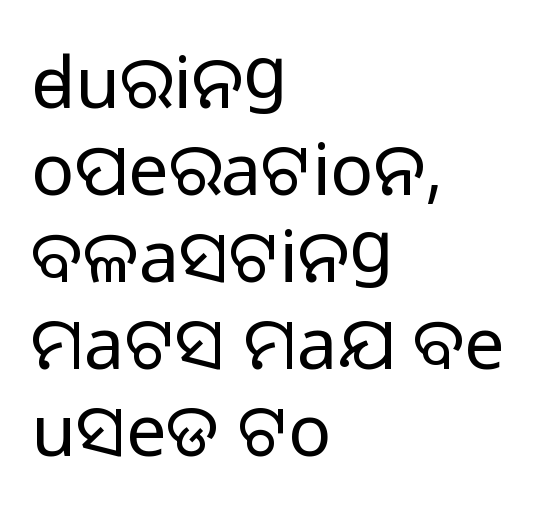
The image shows 72 px regular-weight sans-serif type, upright; set left-aligned, line spacing 1.21x, normal letter spacing, not underlined; low stroke contrast and a medium x-height.
